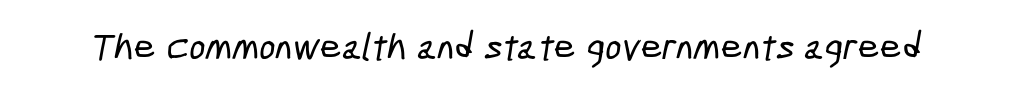
The image shows 38 px condensed sans-serif type; set normal letter spacing, not underlined; low stroke contrast and a medium x-height.
